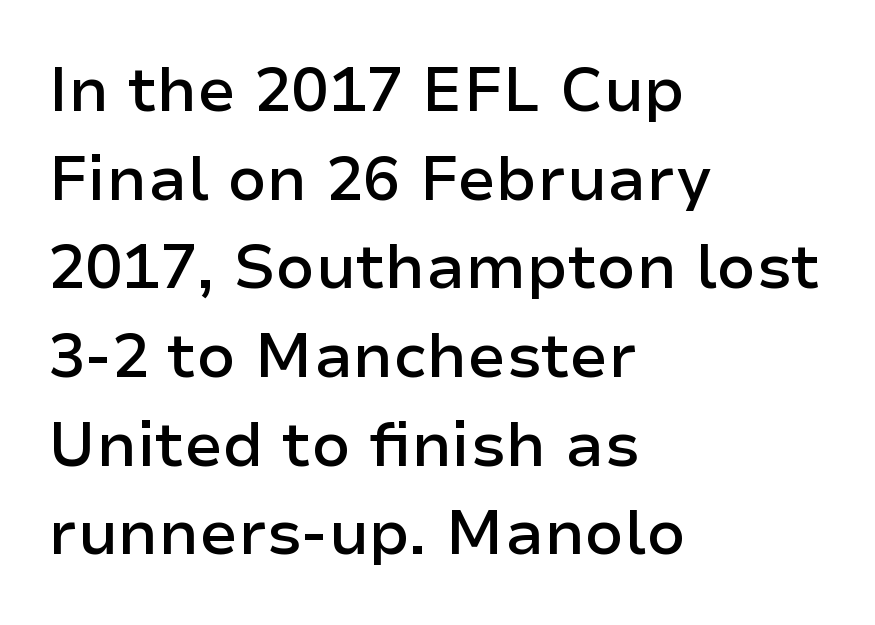
The image shows 62 px semibold sans-serif type, upright; set left-aligned, normal line spacing (1.43x), normal letter spacing, not underlined; low stroke contrast and a medium x-height.
